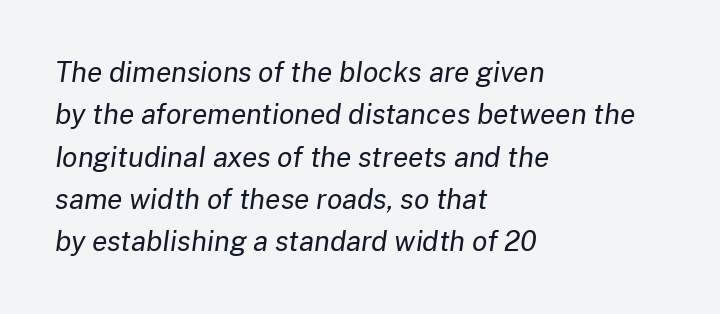
Q: Is the text bold? A: No.
Q: Is the text italic (slanted)? A: Yes, it leans right by about 8 degrees.
Q: Is the text underlined? A: No.
Q: How is the paragraph aligned? A: Left-aligned.
Q: Is the spacing between letters normal or unusually wide? A: Normal.
Q: Is the spacing between lines tight, normal or loose? A: Normal.
Q: Width (condensed, normal, or wide)? A: Normal.
Q: Stroke contrast? A: Low.
Q: x-height? A: Medium.
Q: Monospaced? A: No.
